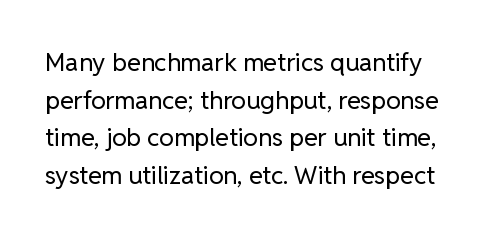
A typesetter would call this leading conventional body-copy spacing. No italicization has been applied; the sample stays upright. Characters follow at the spacing the type designer built in. Just letters on the line, the space beneath them empty. Is the type heavy? It reads as light-to-regular instead.
